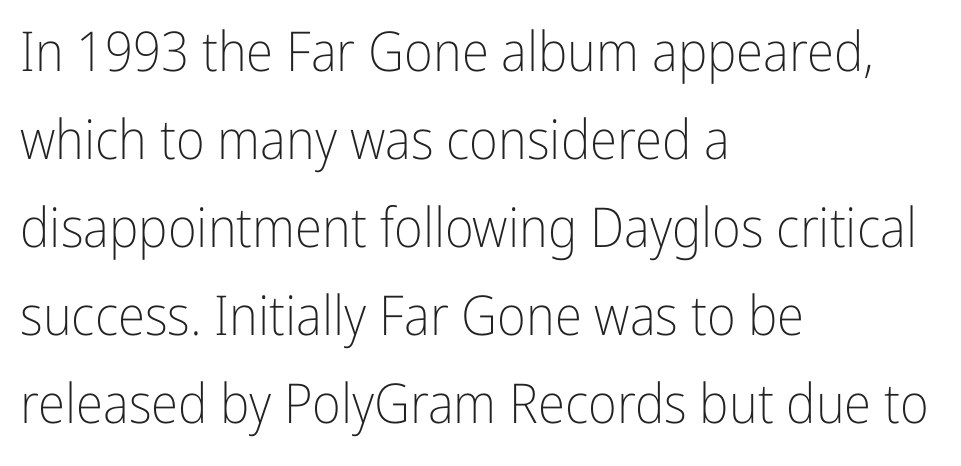
{"serif": "no", "italic": "no", "bold": "no", "weight": "light", "width": "condensed", "stroke_contrast": "low", "x_height": "medium", "monospaced": "no", "underline": "no", "align": "left", "line_spacing": "normal", "line_spacing_ratio": 1.6, "letter_spacing": "normal", "letter_spacing_em": 0.0, "glyph_px": 55}
